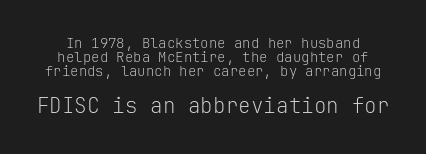
Q: Is the text bold? A: No.
Q: Is the text italic (slanted)? A: No, it is upright.
Q: Is the text underlined? A: No.
Q: Is the spacing between letters normal or unusually wide? A: Normal.
Q: Is the spacing between lines tight, normal or loose? A: Tight.
Q: Which block of text is set in a larger size, the first (top) or the second (bottom)? A: The second (bottom) one.
